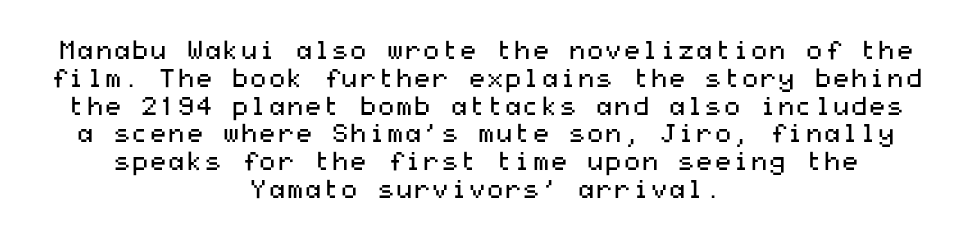
{"italic": "no", "bold": "no", "underline": "no", "align": "center", "line_spacing": "tight", "line_spacing_ratio": 1.07, "letter_spacing": "normal", "letter_spacing_em": 0.0, "glyph_px": 26}
